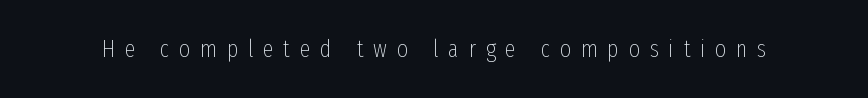
Q: Is the text bold? A: No.
Q: Is the text italic (slanted)? A: No, it is upright.
Q: Is the text underlined? A: No.
Q: Is the spacing between letters normal or unusually wide? A: Unusually wide.
